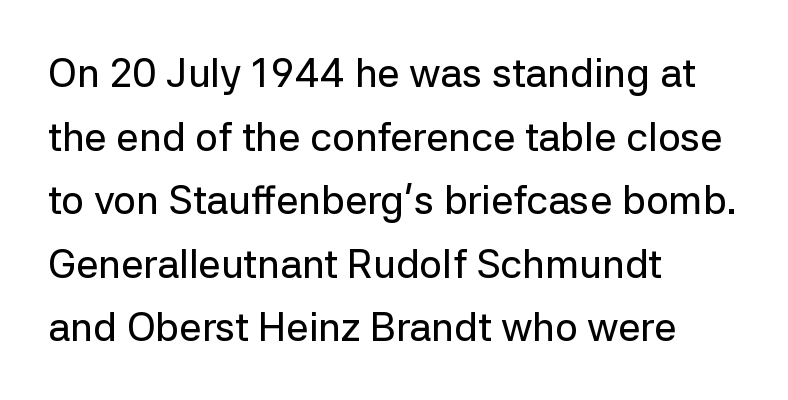
Q: Is the text italic (slanted)? A: No, it is upright.
Q: Is the typeface a serif or a sans-serif typeface? A: Sans-serif.
Q: Is the text underlined? A: No.
Q: How is the paragraph aligned? A: Left-aligned.
Q: Is the spacing between letters normal or unusually wide? A: Normal.
Q: Is the spacing between lines tight, normal or loose? A: Normal.
Q: Width (condensed, normal, or wide)? A: Normal.
Q: Stroke contrast? A: Low.
Q: x-height? A: Medium.
Q: Monospaced? A: No.
